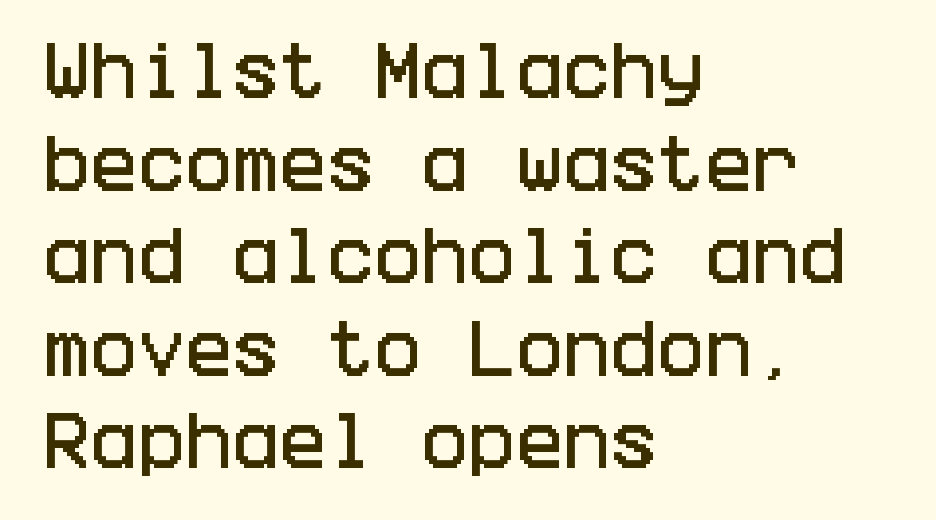
{"serif": "no", "italic": "no", "width": "condensed", "stroke_contrast": "low", "x_height": "large", "underline": "no", "align": "left", "line_spacing": "normal", "line_spacing_ratio": 1.47, "letter_spacing": "normal", "letter_spacing_em": 0.0, "glyph_px": 63}
